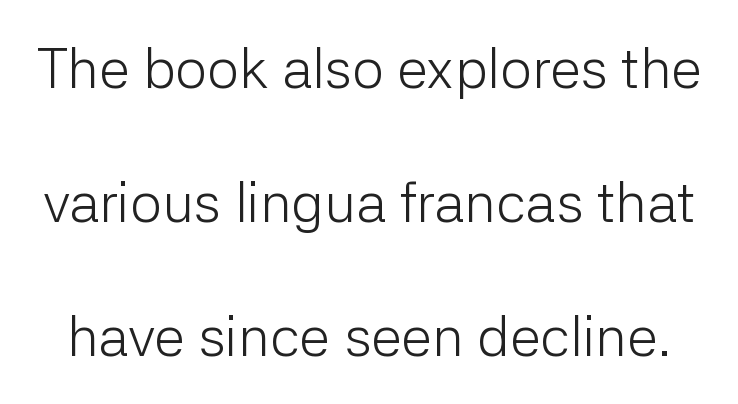
Think standard paragraph weight, or any step lighter than that. The lines are spread far apart with generous leading. The zone under the glyphs is completely vacant. Check where the strokes stop: nothing finishes them off — pure sans.
